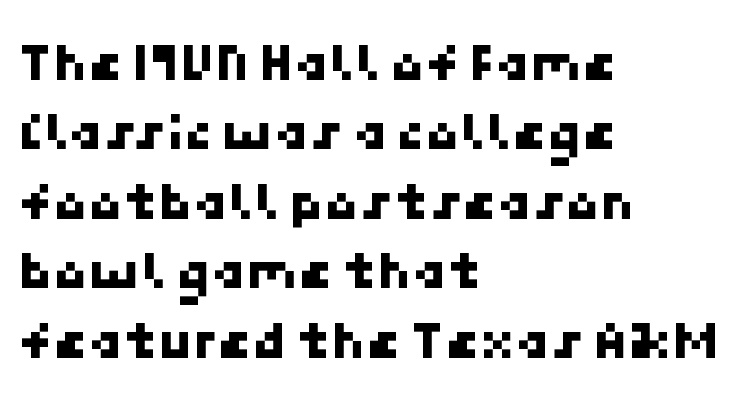
The image shows 56 px sans-serif type; set left-aligned, line spacing 1.24x, normal letter spacing, not underlined; low stroke contrast and a medium x-height.
